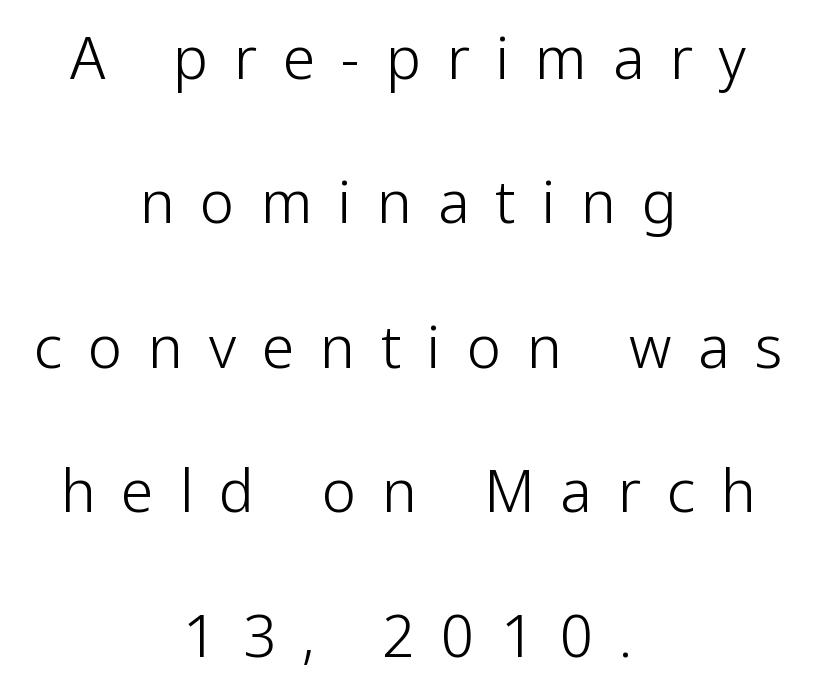
The image shows 58 px light sans-serif type, upright; set centered, loose line spacing (2.49x), unusually wide letter spacing (+0.45 em), not underlined; low stroke contrast and a medium x-height.
